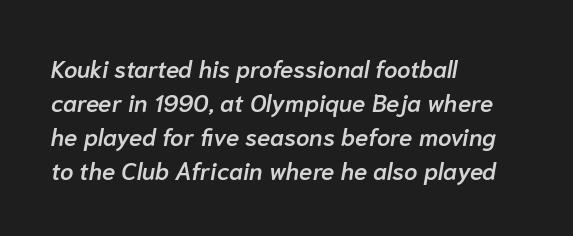
{"italic": "yes", "lean": "right", "slant_degrees": 10, "bold": "semi", "underline": "no", "align": "left", "line_spacing": "normal", "line_spacing_ratio": 1.41, "letter_spacing": "normal", "letter_spacing_em": 0.0, "glyph_px": 24}
